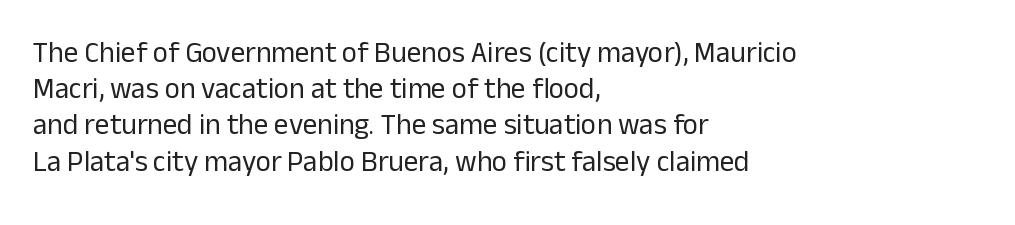
The passage shown is not bold in any degree. This rendering features lettering with no underline. Tall strokes in this sample are plumb rather than angled. Alignment: flush left. Notice how descenders clear the ascenders below comfortably — that's standard leading.
